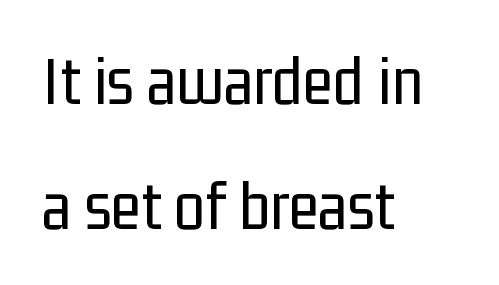
Q: Is the text bold? A: No.
Q: Is the text italic (slanted)? A: No, it is upright.
Q: Is the typeface a serif or a sans-serif typeface? A: Sans-serif.
Q: Is the text underlined? A: No.
Q: How is the paragraph aligned? A: Left-aligned.
Q: Is the spacing between letters normal or unusually wide? A: Normal.
Q: Width (condensed, normal, or wide)? A: Condensed.
Q: Stroke contrast? A: Low.
Q: x-height? A: Medium.
Q: Monospaced? A: No.
